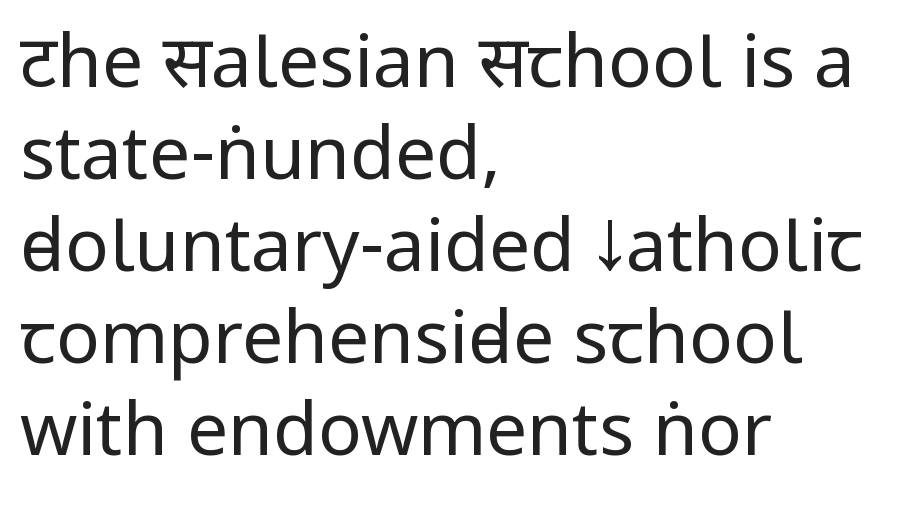
The image shows 73 px regular-weight, condensed sans-serif type, upright; set left-aligned, normal line spacing (1.26x), normal letter spacing, not underlined; low stroke contrast.
